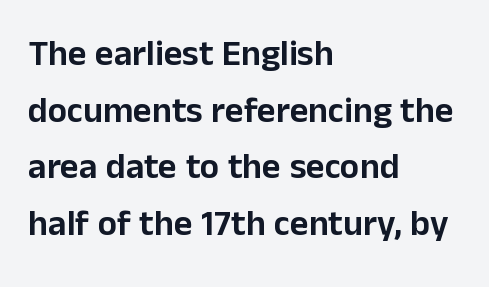
The image shows 36 px sans-serif type, upright; set left-aligned, normal line spacing (1.57x), normal letter spacing, not underlined; low stroke contrast and a medium x-height.
